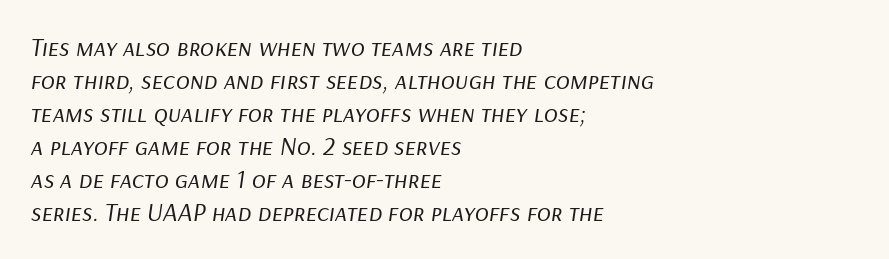
{"italic": "yes", "lean": "right", "slant_degrees": 9, "bold": "no", "underline": "no", "align": "left", "line_spacing": "normal", "line_spacing_ratio": 1.27, "letter_spacing": "normal", "letter_spacing_em": 0.0, "glyph_px": 26}
